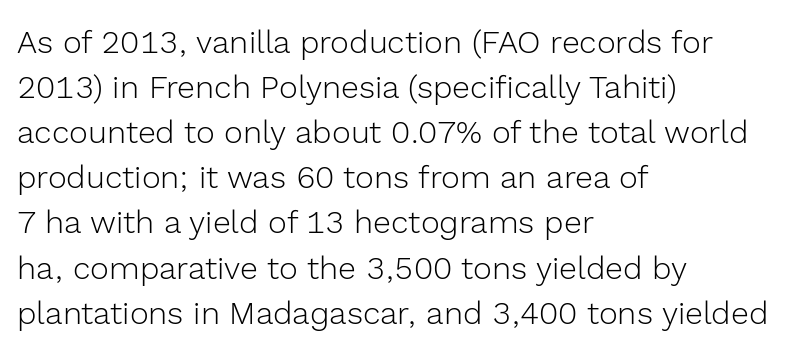
The image shows 32 px light sans-serif type, upright; set left-aligned, normal line spacing (1.41x), normal letter spacing, not underlined; a medium x-height.
